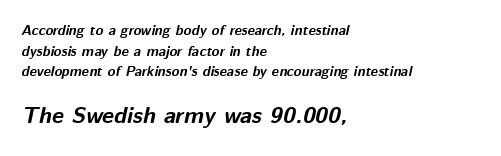
Q: Is the text bold? A: Yes.
Q: Is the text italic (slanted)? A: Yes, it leans right by about 12 degrees.
Q: Is the text underlined? A: No.
Q: How is the paragraph aligned? A: Left-aligned.
Q: Is the spacing between letters normal or unusually wide? A: Normal.
Q: Is the spacing between lines tight, normal or loose? A: Normal.
Q: Which block of text is set in a larger size, the first (top) or the second (bottom)? A: The second (bottom) one.
